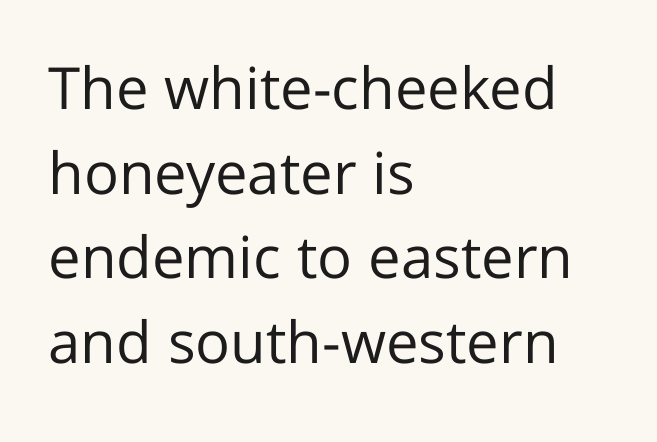
{"serif": "no", "italic": "no", "bold": "no", "weight": "regular", "width": "normal", "stroke_contrast": "low", "x_height": "medium", "monospaced": "no", "underline": "no", "align": "left", "line_spacing": "normal", "line_spacing_ratio": 1.46, "letter_spacing": "normal", "letter_spacing_em": 0.0, "glyph_px": 58}
